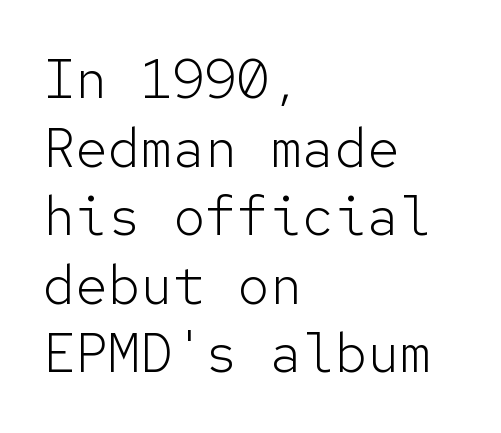
The image shows 54 px light sans-serif type, upright, monospaced; set left-aligned, normal line spacing (1.27x), normal letter spacing, not underlined; low stroke contrast and a medium x-height.
